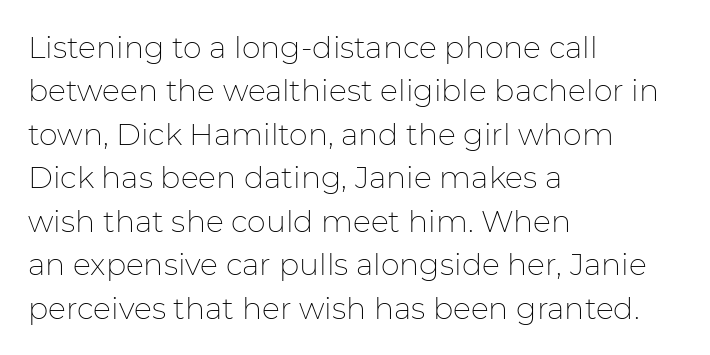
No italicization has been applied; the sample stays upright. Anything drawn beneath the words? Only blank space. Character widths vary here, with narrow letters taking less room than wide ones. This rendering leaves character spacing at its baseline value.
